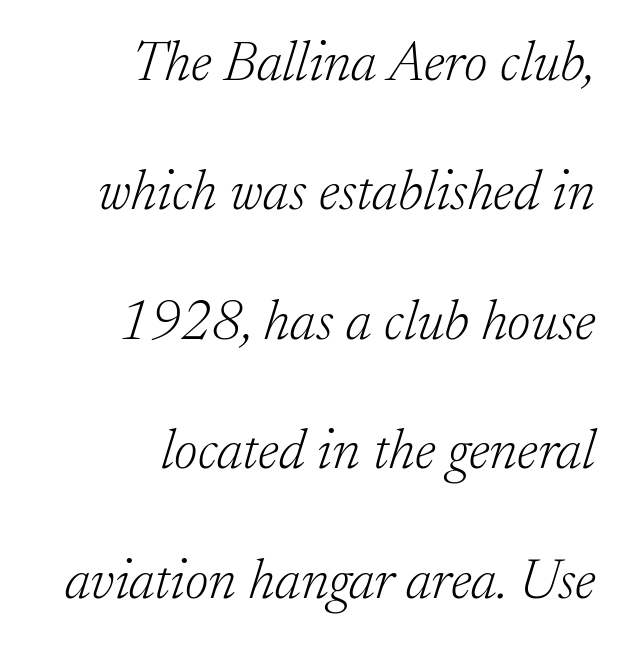
The image shows 57 px light serif type, italic (leaning right); set right-aligned, loose line spacing (2.27x), normal letter spacing, not underlined; low stroke contrast and a small x-height.
